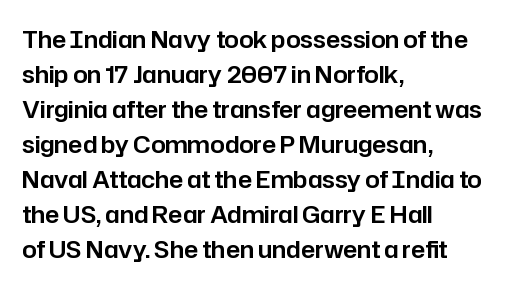
The image shows 23 px text type, upright; set left-aligned, normal line spacing (1.52x), normal letter spacing, not underlined.
